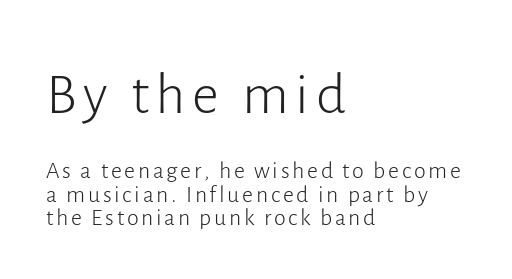
The image shows 59 px light sans-serif type, upright; set left-aligned, tight line spacing (0.97x), not underlined; the first (top) block is 2.46x larger; low stroke contrast and a medium x-height.
